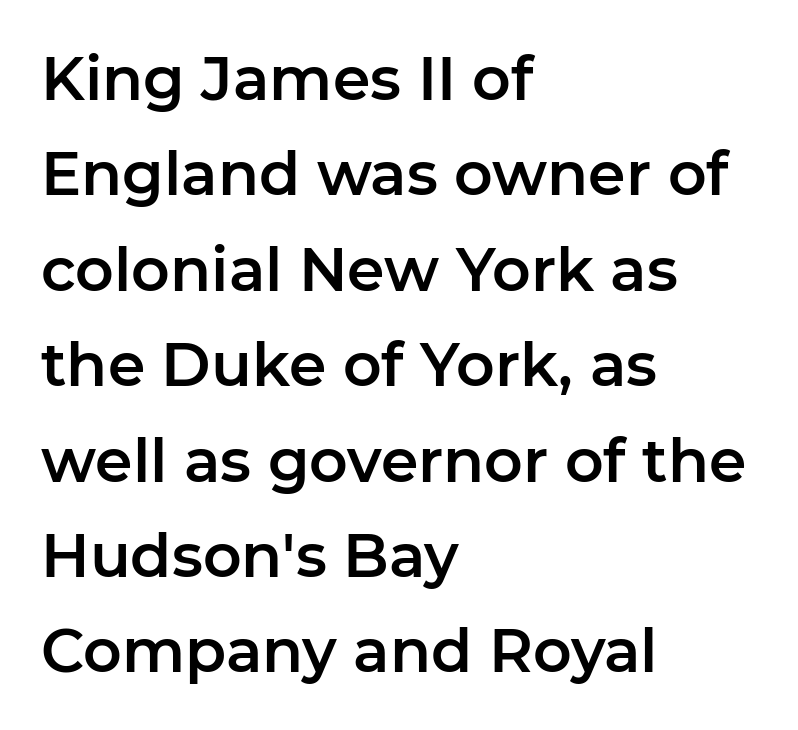
Q: Is the text italic (slanted)? A: No, it is upright.
Q: Is the typeface a serif or a sans-serif typeface? A: Sans-serif.
Q: Is the text underlined? A: No.
Q: How is the paragraph aligned? A: Left-aligned.
Q: Is the spacing between letters normal or unusually wide? A: Normal.
Q: Is the spacing between lines tight, normal or loose? A: Normal.
Q: Width (condensed, normal, or wide)? A: Normal.
Q: Stroke contrast? A: Low.
Q: x-height? A: Medium.
Q: Monospaced? A: No.
